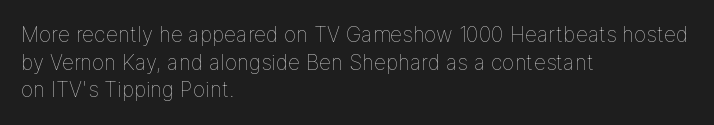
Q: Is the text bold? A: No.
Q: Is the text italic (slanted)? A: No, it is upright.
Q: Is the text underlined? A: No.
Q: How is the paragraph aligned? A: Left-aligned.
Q: Is the spacing between letters normal or unusually wide? A: Normal.
Q: Is the spacing between lines tight, normal or loose? A: Normal.
